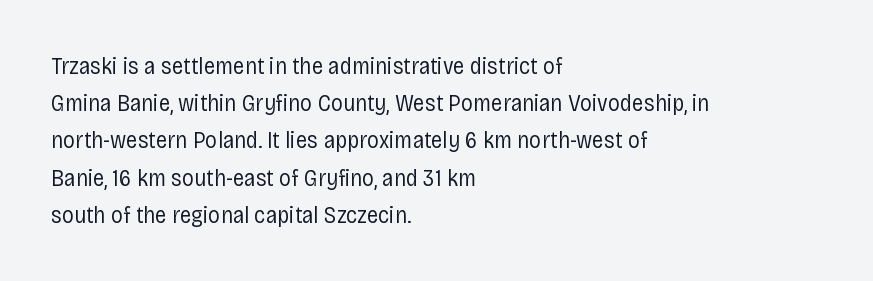
The image shows 24 px text type, upright; set left-aligned, normal line spacing (1.55x), normal letter spacing, not underlined.
